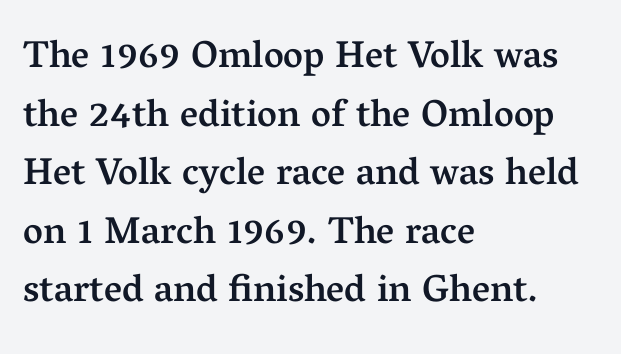
{"serif": "yes", "italic": "no", "bold": "semi", "weight": "semibold", "width": "normal", "stroke_contrast": "medium", "x_height": "medium", "monospaced": "no", "underline": "no", "align": "left", "line_spacing": "normal", "line_spacing_ratio": 1.54, "letter_spacing": "normal", "letter_spacing_em": 0.0, "glyph_px": 38}
